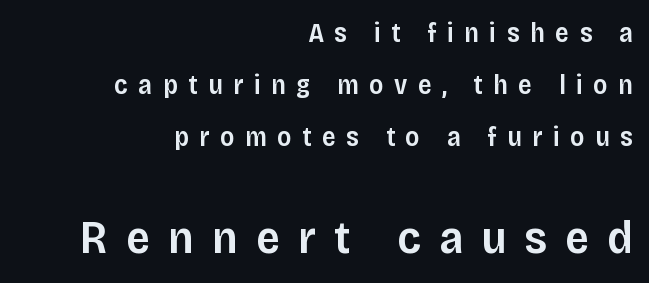
{"serif": "no", "italic": "no", "bold": "semi", "weight": "semibold", "width": "normal", "stroke_contrast": "low", "x_height": "large", "monospaced": "no", "underline": "no", "align": "right", "line_spacing": "loose", "line_spacing_ratio": 1.92, "letter_spacing": "wide", "letter_spacing_em": 0.39, "larger_block": "second", "size_ratio": 1.74, "glyph_px": 47}
